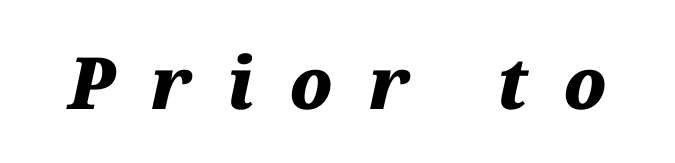
Q: Is the text bold? A: Yes.
Q: Is the text italic (slanted)? A: Yes, it leans right by about 12 degrees.
Q: Is the text underlined? A: No.
Q: Is the spacing between letters normal or unusually wide? A: Unusually wide.
Q: Width (condensed, normal, or wide)? A: Normal.
Q: Stroke contrast? A: Medium.
Q: x-height? A: Medium.
Q: Monospaced? A: No.
